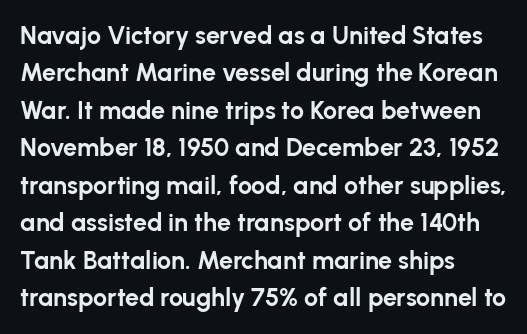
The image shows 25 px bold type, upright; set left-aligned, normal line spacing (1.5x), normal letter spacing, not underlined.
